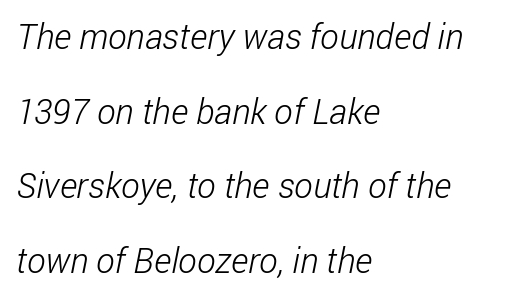
The image shows 35 px light, condensed sans-serif type; set left-aligned, loose line spacing (2.13x), normal letter spacing, not underlined; low stroke contrast and a medium x-height.
